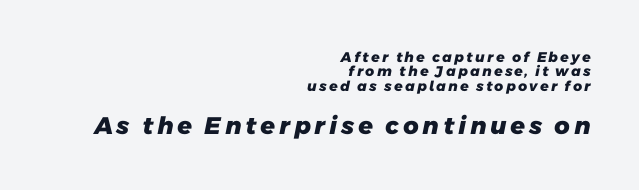
The block of text is dense from top to bottom, with scant space between rows. Small over large — that's the arrangement of the two blocks here. Letters rest on an invisible, unmarked baseline. All the whitespace from short lines collects on the left. Heavy-handed strokes throughout: this text is bold.
